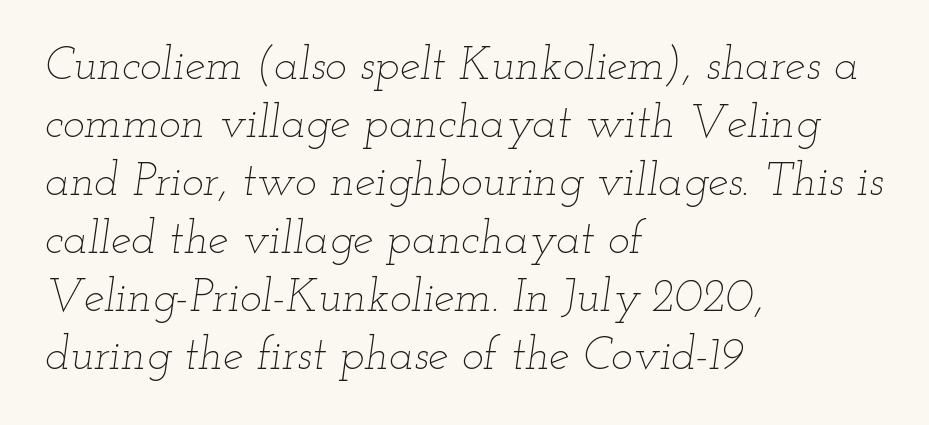
Q: Is the text bold? A: No.
Q: Is the text italic (slanted)? A: Yes, it leans right by about 12 degrees.
Q: Is the text underlined? A: No.
Q: How is the paragraph aligned? A: Left-aligned.
Q: Is the spacing between letters normal or unusually wide? A: Normal.
Q: Is the spacing between lines tight, normal or loose? A: Normal.
Q: Width (condensed, normal, or wide)? A: Wide.
Q: Stroke contrast? A: Low.
Q: x-height? A: Small.
Q: Monospaced? A: No.
